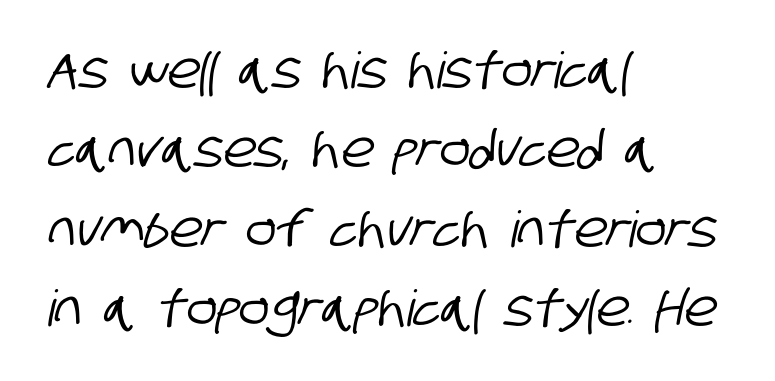
Spacing between characters is what you'd get straight out of the box. Rule under the text: the space is simply empty. Think of a printed novel: that variable character pitch is what you see here. Classification — sans serif. The rendering anchors every line to the left-hand side.
